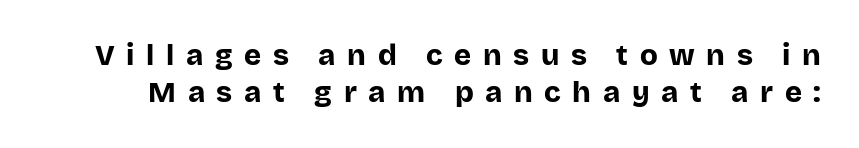
The text was rendered using a sans face with plain stroke endings. Descenders are the only things crossing below the line. The rows are spaced the way most documents space them. Short note: letters widely spaced.
